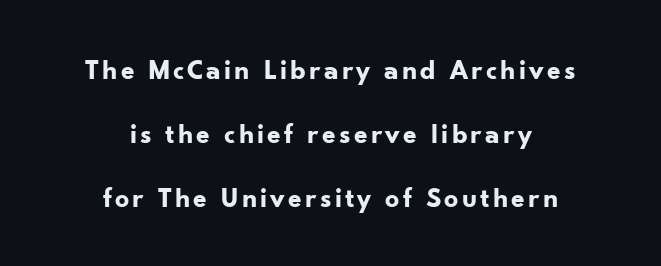
This sample is center-justified, so both line endings float freely. Students, observe: this is what heavily led, spacious text looks like. Compared with an ordinary text face, these strokes are far heavier — a full bold. These lines are rendered in a variable-pitch font. Honestly, there is no underline to notice here at all. Note: no serifs on the glyphs.
